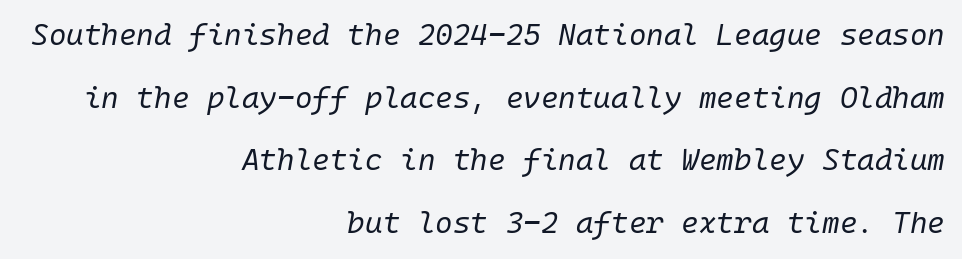
{"italic": "yes", "lean": "right", "slant_degrees": 10, "bold": "no", "weight": "regular", "width": "normal", "stroke_contrast": "low", "x_height": "medium", "underline": "no", "align": "right", "line_spacing": "loose", "line_spacing_ratio": 2.09, "letter_spacing": "normal", "letter_spacing_em": 0.0, "glyph_px": 30}
